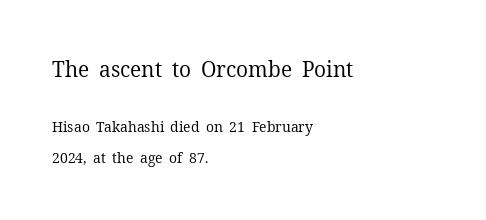
The image shows 21 px text type, upright; set left-aligned, loose line spacing (2.22x), normal letter spacing, not underlined; the first (top) block is 1.5x larger.
